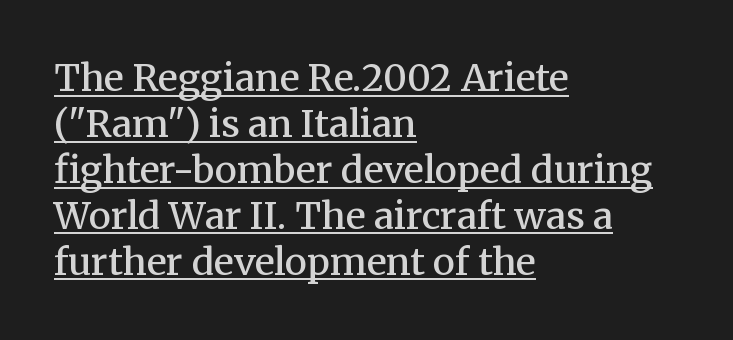
The image shows 37 px semibold serif type, upright; set left-aligned, line spacing 1.24x, normal letter spacing, underlined; medium stroke contrast and a medium x-height.
